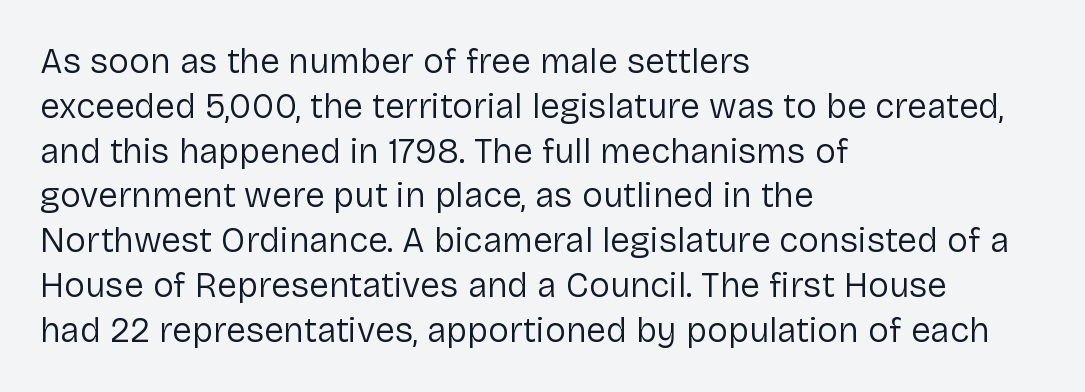
{"serif": "no", "italic": "no", "bold": "no", "weight": "regular", "width": "normal", "stroke_contrast": "low", "x_height": "medium", "monospaced": "no", "underline": "no", "align": "left", "line_spacing": "normal", "line_spacing_ratio": 1.28, "letter_spacing": "normal", "letter_spacing_em": 0.0, "glyph_px": 35}
